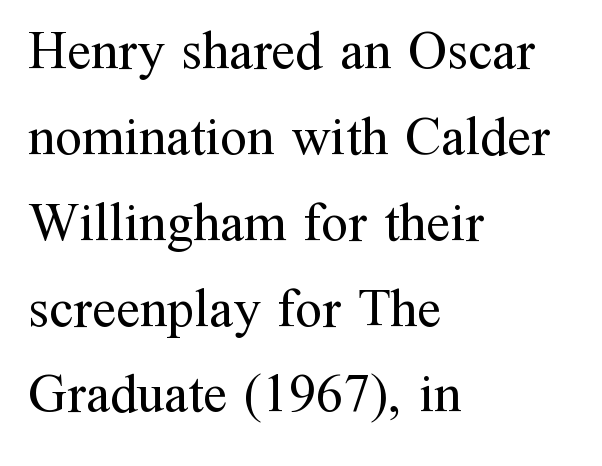
Q: Is the text bold? A: No.
Q: Is the text italic (slanted)? A: No, it is upright.
Q: Is the typeface a serif or a sans-serif typeface? A: Serif.
Q: Is the text underlined? A: No.
Q: How is the paragraph aligned? A: Left-aligned.
Q: Is the spacing between letters normal or unusually wide? A: Normal.
Q: Is the spacing between lines tight, normal or loose? A: Normal.
Q: Width (condensed, normal, or wide)? A: Normal.
Q: Stroke contrast? A: Medium.
Q: x-height? A: Medium.
Q: Monospaced? A: No.
